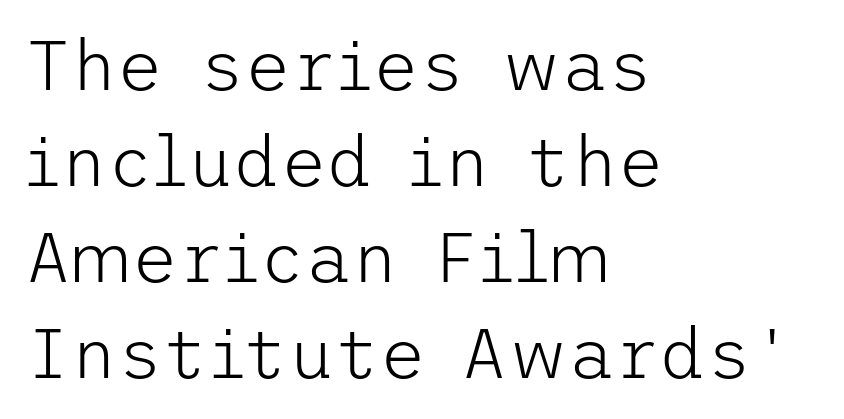
In terms of letterform style, serifs are entirely absent. Normally led — the rows are evenly, conventionally spaced. Italic: no, the glyphs are upright roman. Lines of text with bare space underneath.
